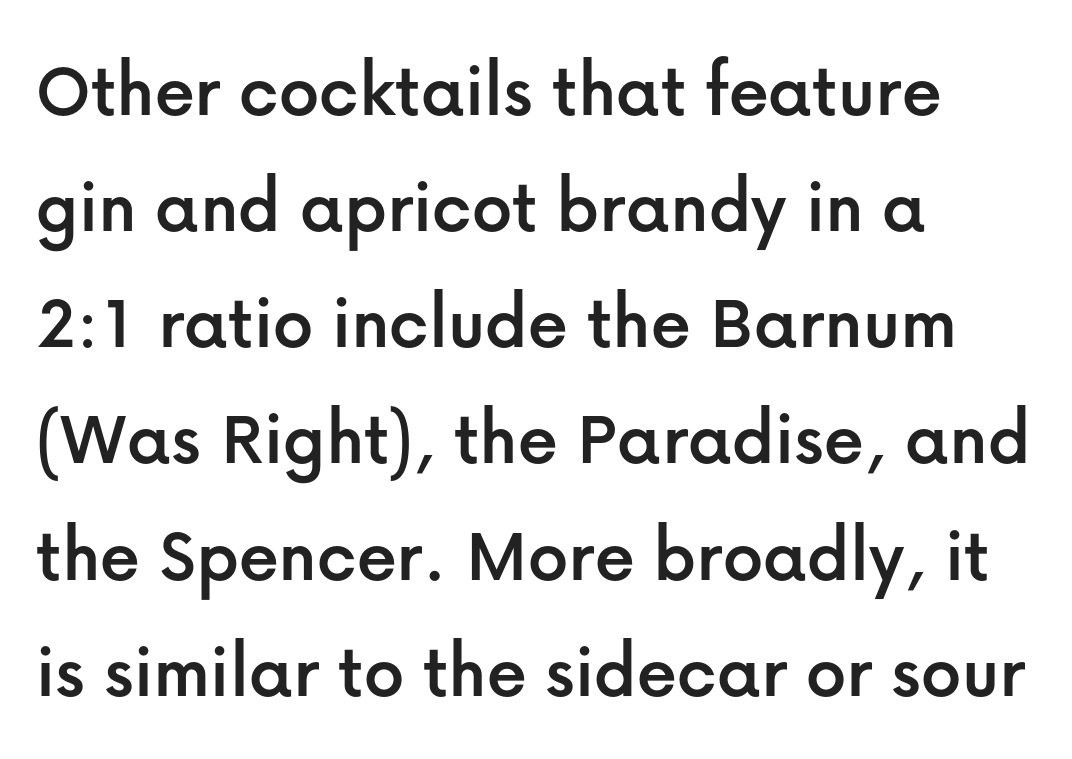
The glyphs are unaccompanied by any horizontal stroke below them. Unlike a traditional serif, this face leaves its strokes unadorned. Proportional: the letters do not fall into vertical columns. A student would call this left alignment; a typographer would say flush left, rag right.
